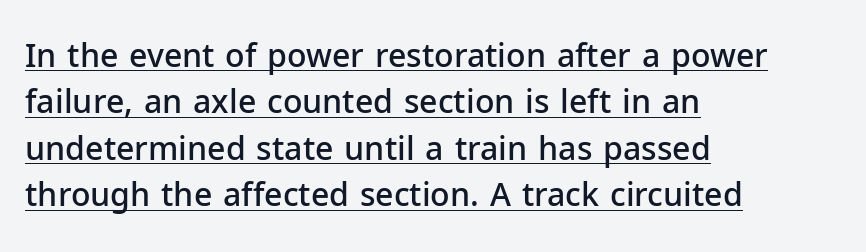
Does a line run under the words? Yes, clearly. The passage shown is typeset with a sans-serif family. The passage shown is semibold, sitting just below true bold. You could not count columns in this text — the font is proportionally spaced. Reading down the column, the eye jumps a familiar distance to each next line.
